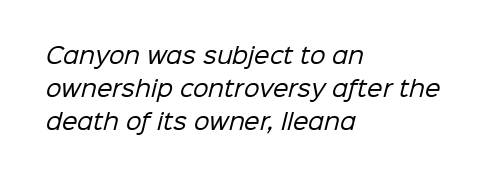
Students, note that the glyphs here touch the page at normal intervals. The lines are quadded left. Weight: not bold — regular or lighter. Vertically, the passage feels balanced, rows spaced as you'd expect. The baseline area is clear.
